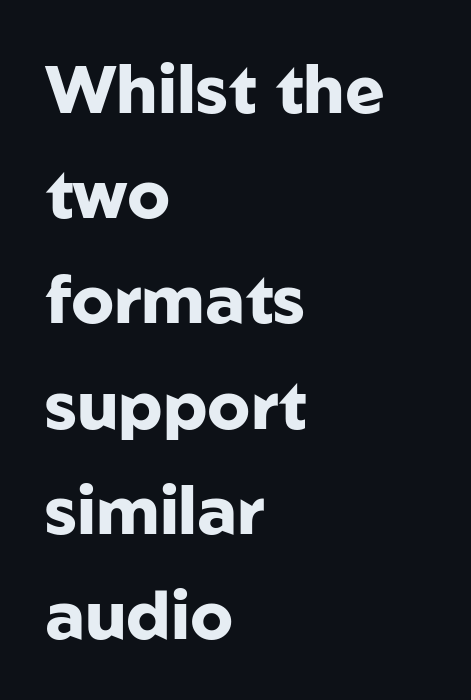
Q: Is the text bold? A: Yes.
Q: Is the text italic (slanted)? A: No, it is upright.
Q: Is the typeface a serif or a sans-serif typeface? A: Sans-serif.
Q: Is the text underlined? A: No.
Q: How is the paragraph aligned? A: Left-aligned.
Q: Is the spacing between letters normal or unusually wide? A: Normal.
Q: Is the spacing between lines tight, normal or loose? A: Normal.
Q: Width (condensed, normal, or wide)? A: Normal.
Q: Stroke contrast? A: Low.
Q: x-height? A: Medium.
Q: Monospaced? A: No.
